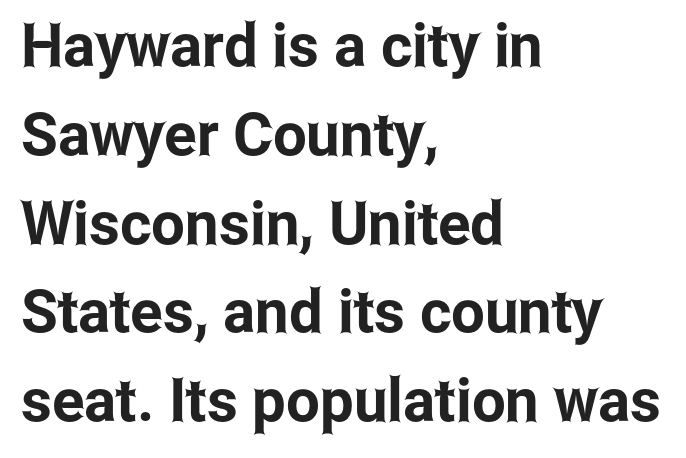
The image shows 60 px condensed sans-serif type, upright; set left-aligned, normal line spacing (1.48x), normal letter spacing, not underlined; low stroke contrast and a medium x-height.
